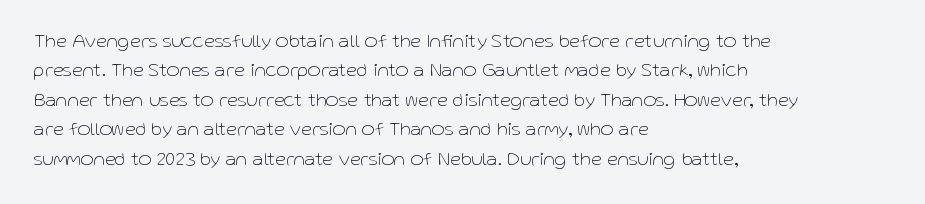
Q: Is the text bold? A: No.
Q: Is the text italic (slanted)? A: No, it is upright.
Q: Is the text underlined? A: No.
Q: How is the paragraph aligned? A: Left-aligned.
Q: Is the spacing between letters normal or unusually wide? A: Normal.
Q: Is the spacing between lines tight, normal or loose? A: Normal.
